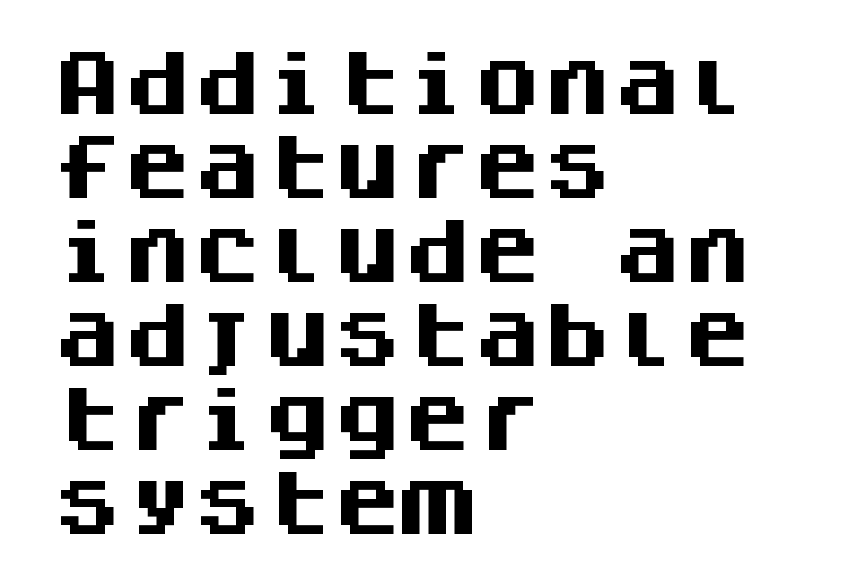
Q: Is the text bold? A: Yes.
Q: Is the text italic (slanted)? A: No, it is upright.
Q: Is the typeface a serif or a sans-serif typeface? A: Sans-serif.
Q: Is the text underlined? A: No.
Q: How is the paragraph aligned? A: Left-aligned.
Q: Is the spacing between letters normal or unusually wide? A: Normal.
Q: Width (condensed, normal, or wide)? A: Normal.
Q: Stroke contrast? A: Medium.
Q: x-height? A: Large.
Q: Monospaced? A: Yes.
